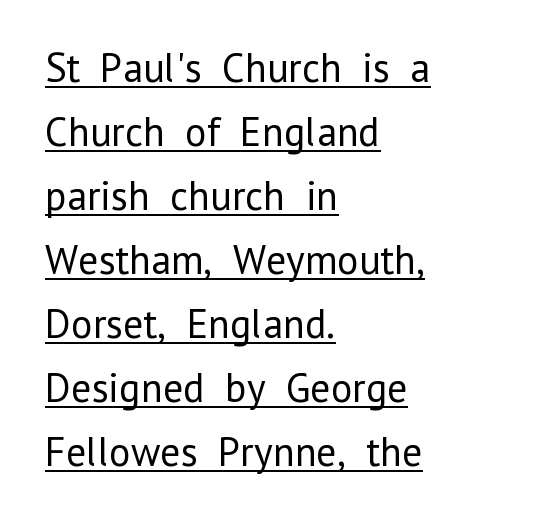
The image shows 41 px regular-weight sans-serif type, upright; set left-aligned, normal line spacing (1.56x), normal letter spacing, underlined; low stroke contrast and a medium x-height.
